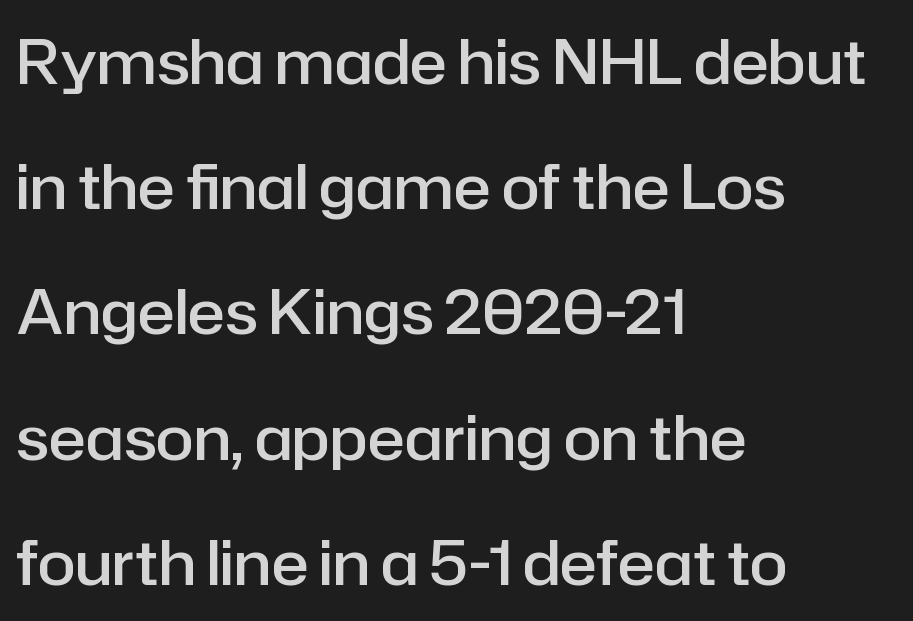
{"serif": "no", "italic": "no", "bold": "semi", "weight": "semibold", "width": "normal", "stroke_contrast": "low", "x_height": "medium", "monospaced": "no", "underline": "no", "align": "left", "line_spacing": "loose", "line_spacing_ratio": 2.02, "letter_spacing": "normal", "letter_spacing_em": 0.0, "glyph_px": 62}
